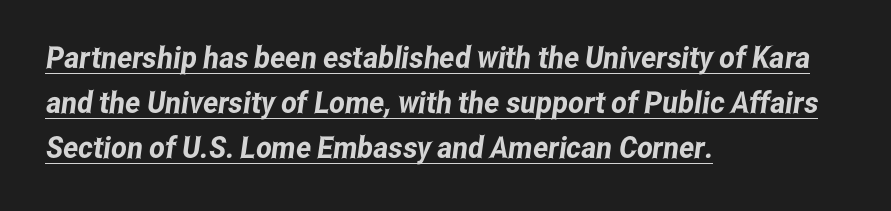
The image shows 30 px condensed sans-serif type; set left-aligned, normal line spacing (1.5x), normal letter spacing, underlined; low stroke contrast and a medium x-height.
